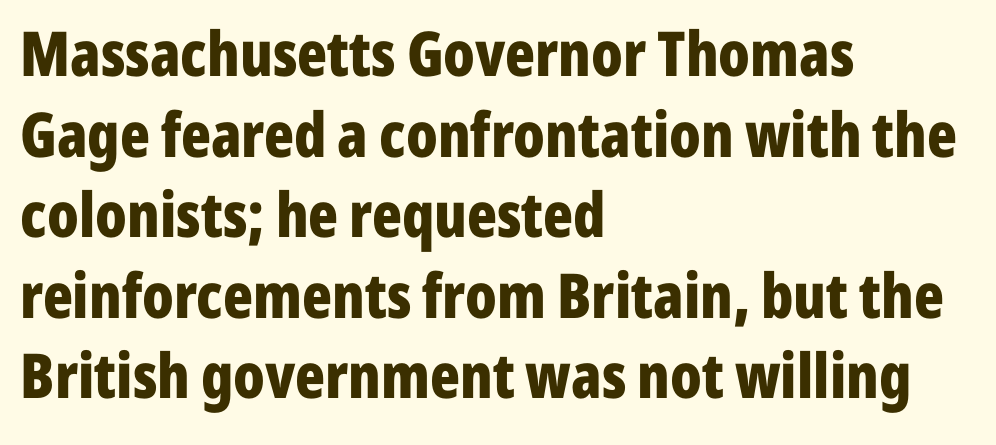
{"serif": "no", "italic": "no", "bold": "yes", "weight": "bold", "width": "condensed", "stroke_contrast": "low", "x_height": "medium", "monospaced": "no", "underline": "no", "align": "left", "line_spacing": "normal", "line_spacing_ratio": 1.3, "letter_spacing": "normal", "letter_spacing_em": 0.0, "glyph_px": 62}
